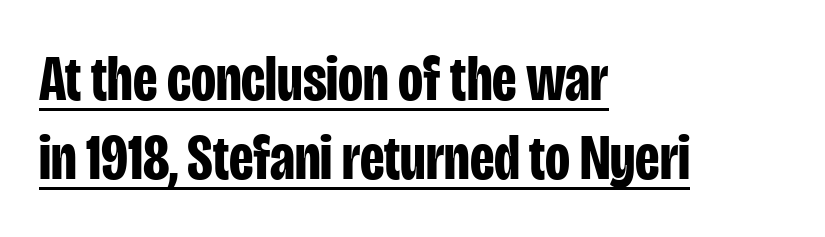
The strokes are fattened all the way to bold. A typographer would call this underscored text. Every character sits straight up, as roman type does. Grotesque or geometric, the face here clearly has no serifs. Think of a printed novel: that variable character pitch is what you see here.
